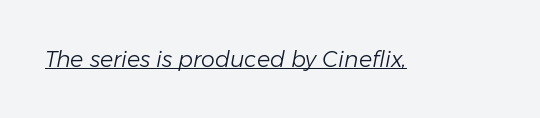
{"italic": "yes", "lean": "right", "slant_degrees": 11, "bold": "no", "underline": "yes", "letter_spacing": "normal", "letter_spacing_em": 0.0, "glyph_px": 22}
